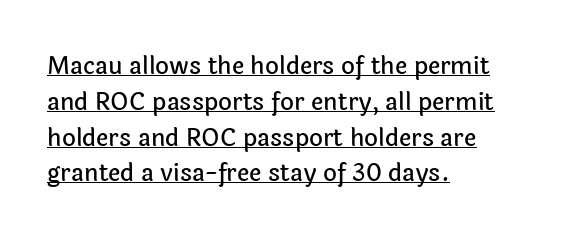
Q: Is the text italic (slanted)? A: No, it is upright.
Q: Is the text underlined? A: Yes.
Q: How is the paragraph aligned? A: Left-aligned.
Q: Is the spacing between letters normal or unusually wide? A: Normal.
Q: Is the spacing between lines tight, normal or loose? A: Normal.
